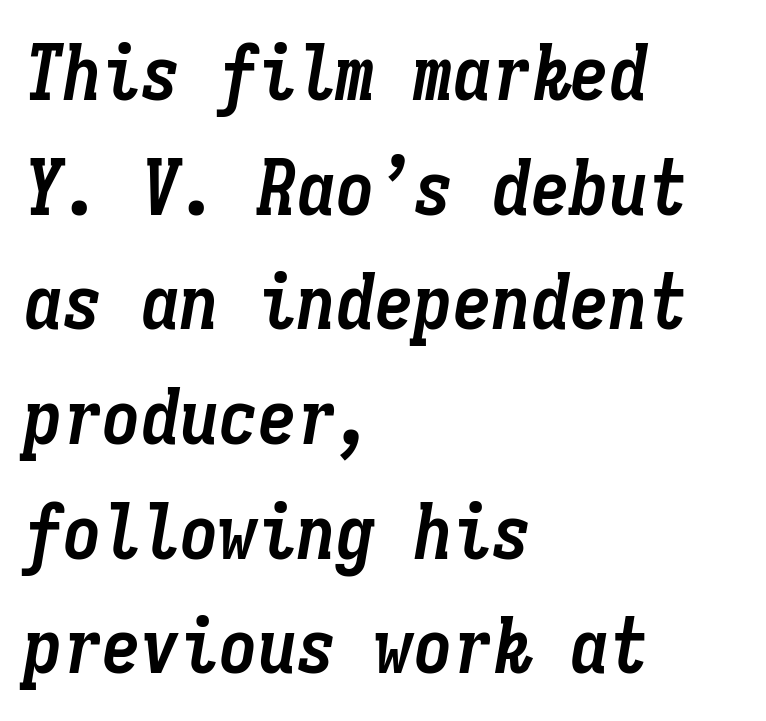
Q: Is the text bold? A: Yes.
Q: Is the text italic (slanted)? A: Yes, it leans right by about 9 degrees.
Q: Is the text underlined? A: No.
Q: How is the paragraph aligned? A: Left-aligned.
Q: Is the spacing between letters normal or unusually wide? A: Normal.
Q: Is the spacing between lines tight, normal or loose? A: Normal.
Q: Width (condensed, normal, or wide)? A: Condensed.
Q: Stroke contrast? A: Low.
Q: x-height? A: Medium.
Q: Monospaced? A: Yes.
